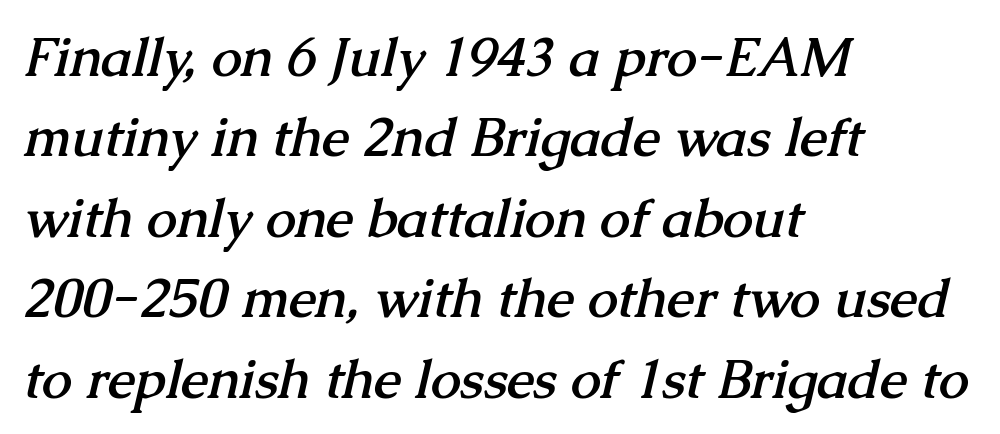
{"serif": "yes", "bold": "yes", "weight": "semibold", "width": "normal", "stroke_contrast": "medium", "x_height": "medium", "monospaced": "no", "underline": "no", "align": "left", "line_spacing": "normal", "line_spacing_ratio": 1.49, "letter_spacing": "normal", "letter_spacing_em": 0.0, "glyph_px": 54}
